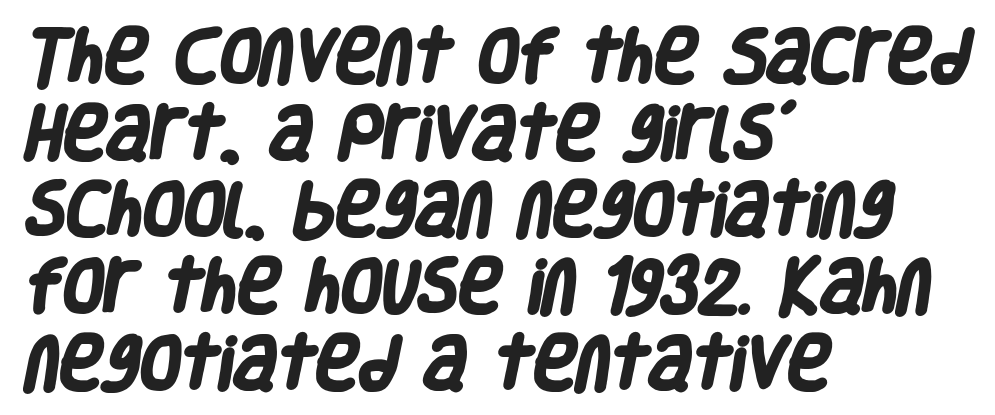
Q: Is the text bold? A: Yes.
Q: Is the typeface a serif or a sans-serif typeface? A: Sans-serif.
Q: Is the text underlined? A: No.
Q: How is the paragraph aligned? A: Left-aligned.
Q: Is the spacing between letters normal or unusually wide? A: Normal.
Q: Is the spacing between lines tight, normal or loose? A: Normal.
Q: Width (condensed, normal, or wide)? A: Condensed.
Q: Stroke contrast? A: Low.
Q: x-height? A: Large.
Q: Monospaced? A: No.
